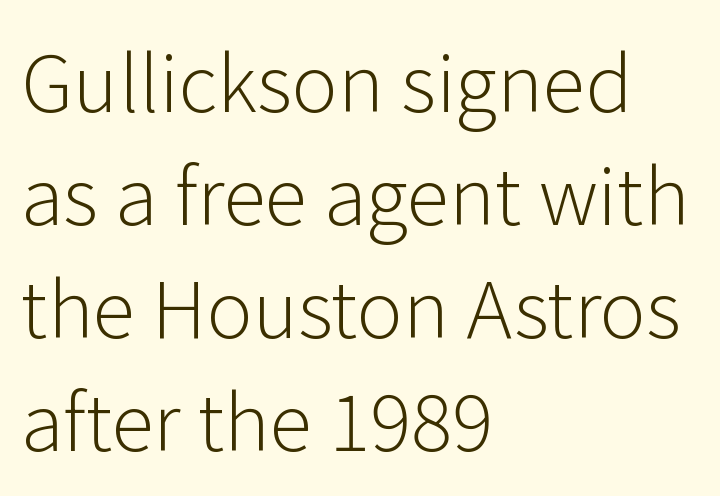
Q: Is the text bold? A: No.
Q: Is the text italic (slanted)? A: No, it is upright.
Q: Is the typeface a serif or a sans-serif typeface? A: Sans-serif.
Q: Is the text underlined? A: No.
Q: How is the paragraph aligned? A: Left-aligned.
Q: Is the spacing between letters normal or unusually wide? A: Normal.
Q: Is the spacing between lines tight, normal or loose? A: Normal.
Q: Width (condensed, normal, or wide)? A: Normal.
Q: Stroke contrast? A: Low.
Q: x-height? A: Medium.
Q: Monospaced? A: No.
